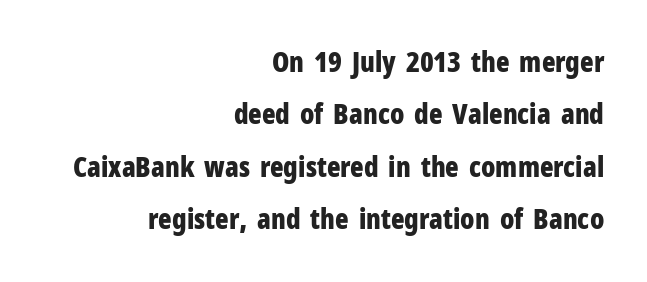
The image shows 28 px bold, condensed sans-serif type, upright; set right-aligned, line spacing 1.87x, normal letter spacing, not underlined; low stroke contrast and a medium x-height.
